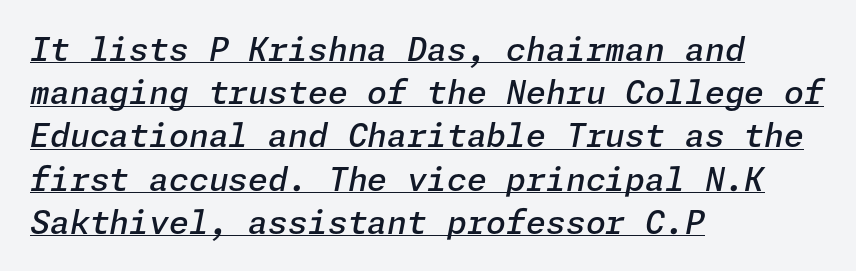
Emphasis is given by a line drawn under the lettering. Caption: semibold face, moderately heavy strokes. There's an unmistakable incline to the writing here. Leftover space on each line is placed entirely after the last word.
